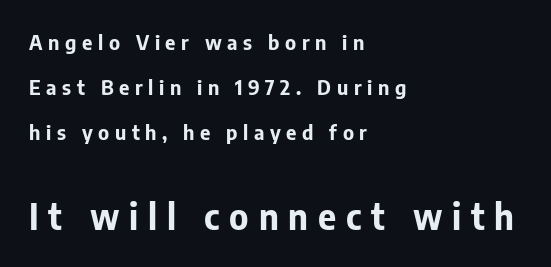
Q: Is the text bold? A: Yes.
Q: Is the text italic (slanted)? A: No, it is upright.
Q: Is the typeface a serif or a sans-serif typeface? A: Sans-serif.
Q: Is the text underlined? A: No.
Q: How is the paragraph aligned? A: Left-aligned.
Q: Is the spacing between letters normal or unusually wide? A: Unusually wide.
Q: Is the spacing between lines tight, normal or loose? A: Loose.
Q: Which block of text is set in a larger size, the first (top) or the second (bottom)? A: The second (bottom) one.
Q: Width (condensed, normal, or wide)? A: Normal.
Q: Stroke contrast? A: Low.
Q: x-height? A: Medium.
Q: Monospaced? A: No.
